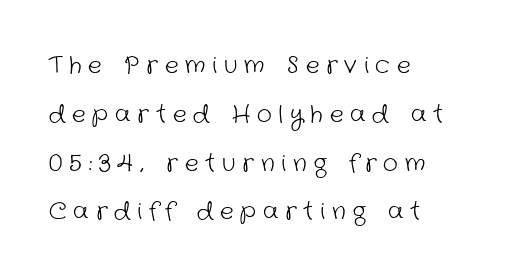
{"bold": "no", "underline": "no", "align": "left", "line_spacing": "loose", "line_spacing_ratio": 2.12, "letter_spacing": "wide", "letter_spacing_em": 0.3, "glyph_px": 23}
